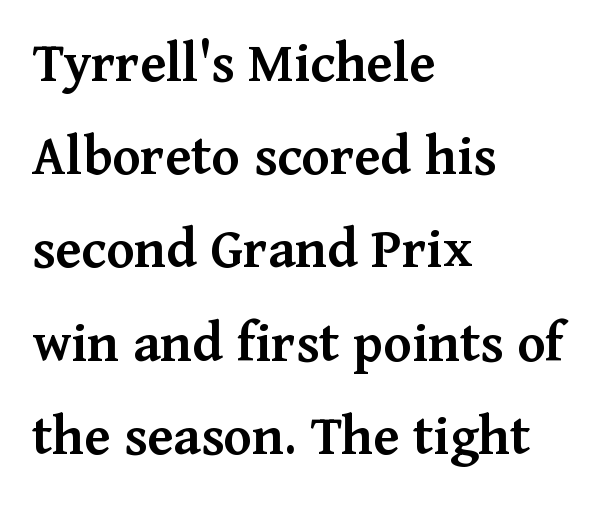
Q: Is the text bold? A: Semi-bold.
Q: Is the text italic (slanted)? A: No, it is upright.
Q: Is the typeface a serif or a sans-serif typeface? A: Serif.
Q: Is the text underlined? A: No.
Q: How is the paragraph aligned? A: Left-aligned.
Q: Is the spacing between letters normal or unusually wide? A: Normal.
Q: Is the spacing between lines tight, normal or loose? A: Normal.
Q: Width (condensed, normal, or wide)? A: Normal.
Q: Stroke contrast? A: Medium.
Q: x-height? A: Medium.
Q: Monospaced? A: No.
